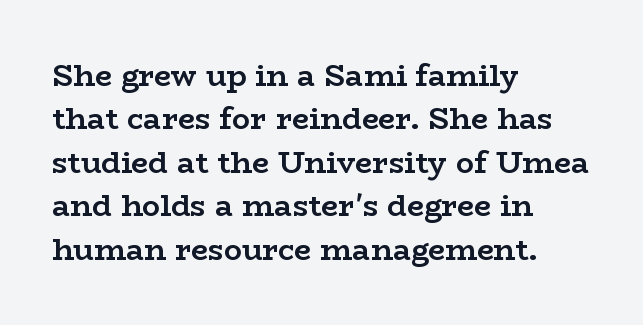
The image shows 30 px semibold, wide serif type, upright; set left-aligned, normal line spacing (1.45x), normal letter spacing, not underlined; low stroke contrast and a medium x-height.
